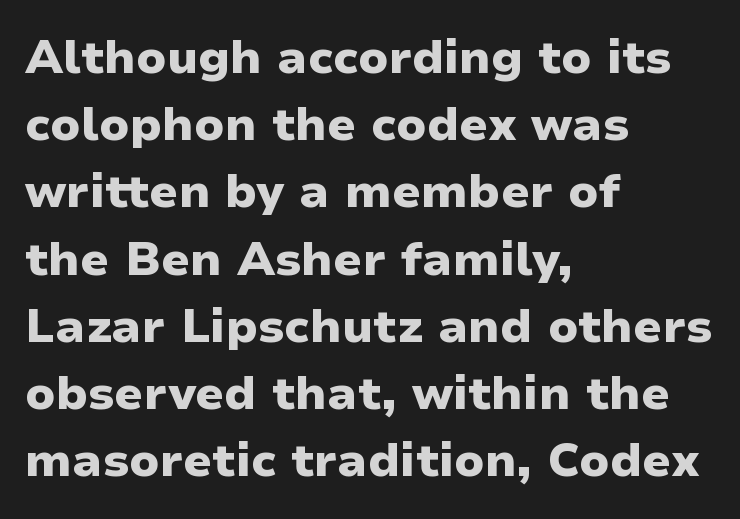
The image shows 47 px heavy sans-serif type, upright; set left-aligned, normal line spacing (1.43x), normal letter spacing, not underlined; low stroke contrast and a medium x-height.
